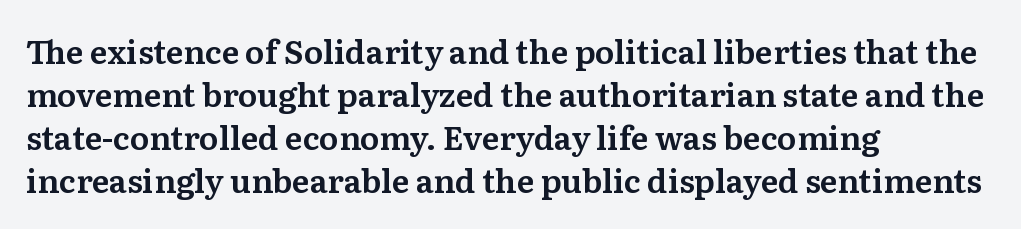
Q: Is the text italic (slanted)? A: No, it is upright.
Q: Is the typeface a serif or a sans-serif typeface? A: Serif.
Q: Is the text underlined? A: No.
Q: How is the paragraph aligned? A: Left-aligned.
Q: Is the spacing between letters normal or unusually wide? A: Normal.
Q: Is the spacing between lines tight, normal or loose? A: Normal.
Q: Width (condensed, normal, or wide)? A: Normal.
Q: Stroke contrast? A: Medium.
Q: x-height? A: Medium.
Q: Monospaced? A: No.
